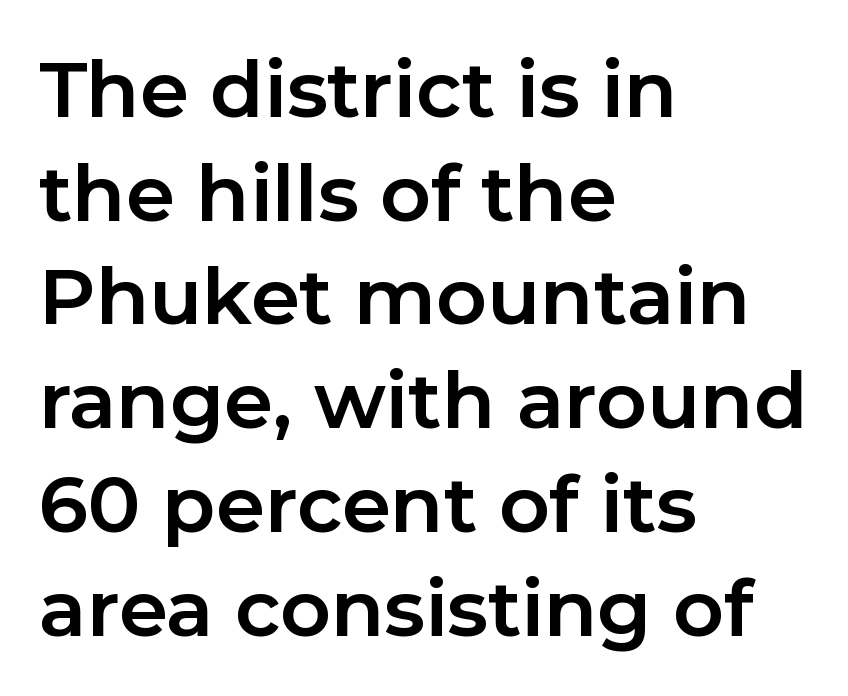
The rendering anchors every line to the left-hand side. No feet cap the strokes, marking this as sans-serif type. The passage shown is typed in a proportional face where columns would drift. Horizontal bands of white between lines are of average thickness.
